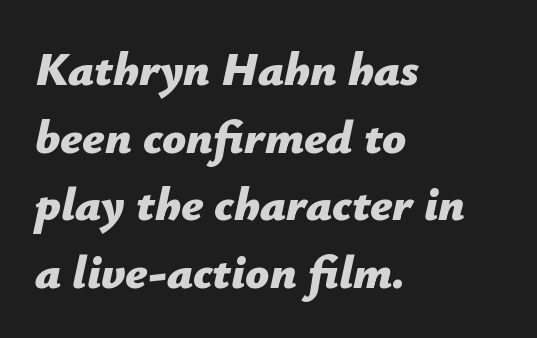
{"italic": "yes", "lean": "right", "slant_degrees": 12, "bold": "yes", "weight": "bold", "width": "normal", "stroke_contrast": "low", "x_height": "medium", "monospaced": "no", "underline": "no", "align": "left", "line_spacing": "normal", "line_spacing_ratio": 1.44, "letter_spacing": "normal", "letter_spacing_em": 0.0, "glyph_px": 47}
